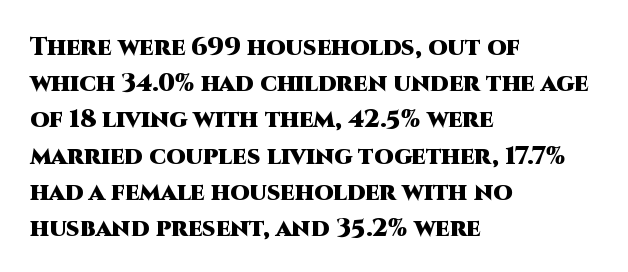
Typesetter's note: full bold, strokes at maximum text heaviness. Rendered with straight, roman letterforms. The line-height multiplier appears to be the usual default. Words appear dense and cohesive because spacing is normal. A student would call this left alignment; a typographer would say flush left, rag right. The baseline area is clear.
